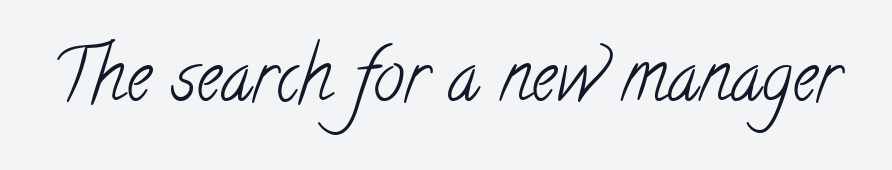
{"bold": "no", "weight": "light", "width": "condensed", "stroke_contrast": "low", "x_height": "small", "monospaced": "no", "underline": "no", "letter_spacing": "normal", "letter_spacing_em": 0.0, "glyph_px": 70}
